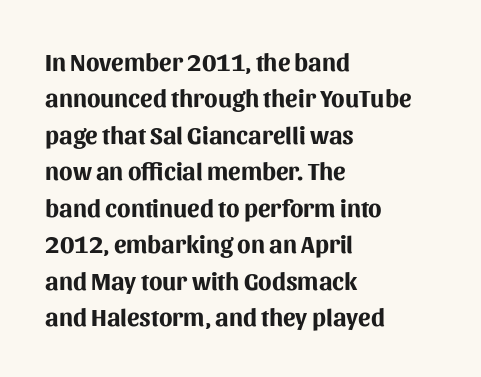
Q: Is the text bold? A: Yes.
Q: Is the text italic (slanted)? A: No, it is upright.
Q: Is the text underlined? A: No.
Q: How is the paragraph aligned? A: Left-aligned.
Q: Is the spacing between letters normal or unusually wide? A: Normal.
Q: Is the spacing between lines tight, normal or loose? A: Normal.
